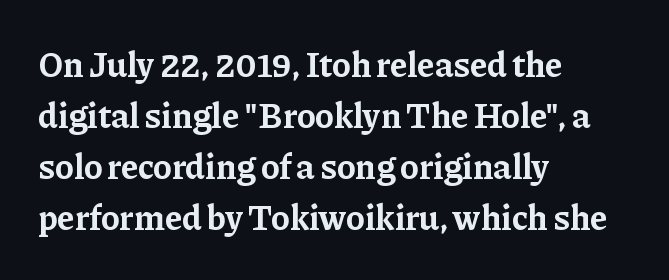
A serif font was chosen for this passage. Is there much room between lines? A standard amount, neither cramped nor airy. The letters stand straight up with perfectly vertical stems. I'd describe the lettering as bold — thick and assertive. Here the designer chose a conventional face with non-uniform glyph widths.
